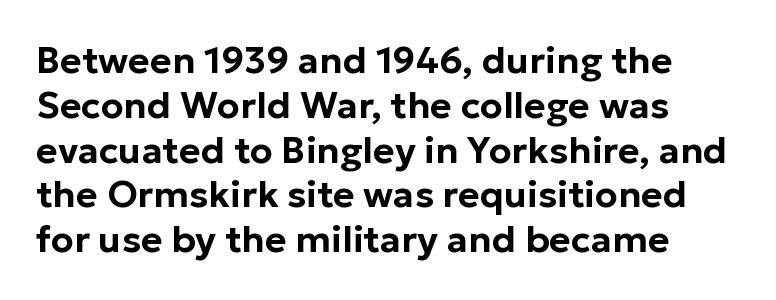
Q: Is the text italic (slanted)? A: No, it is upright.
Q: Is the typeface a serif or a sans-serif typeface? A: Sans-serif.
Q: Is the text underlined? A: No.
Q: How is the paragraph aligned? A: Left-aligned.
Q: Is the spacing between letters normal or unusually wide? A: Normal.
Q: Width (condensed, normal, or wide)? A: Normal.
Q: Stroke contrast? A: Low.
Q: x-height? A: Medium.
Q: Monospaced? A: No.
